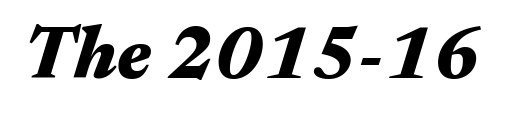
{"italic": "yes", "lean": "right", "slant_degrees": 17, "bold": "yes", "weight": "heavy", "width": "wide", "stroke_contrast": "medium", "x_height": "medium", "monospaced": "no", "underline": "no", "letter_spacing": "normal", "letter_spacing_em": 0.0, "glyph_px": 74}
